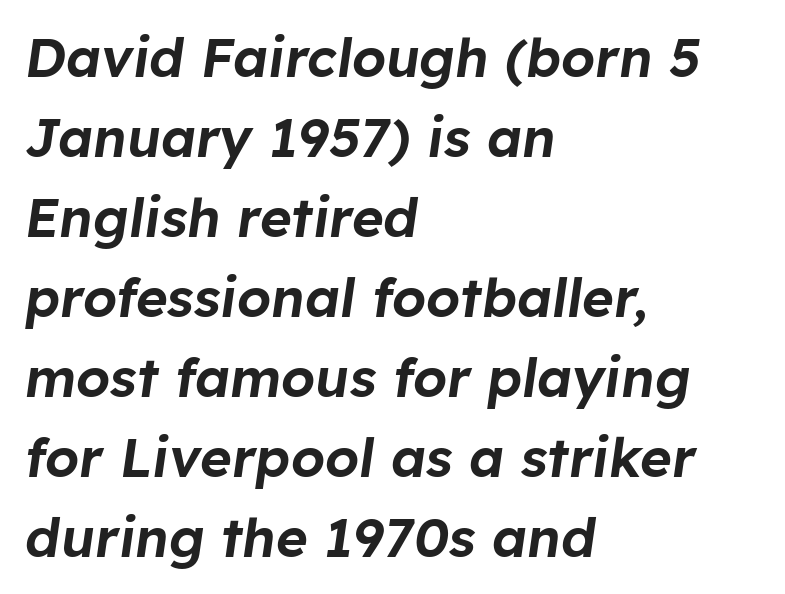
Q: Is the text italic (slanted)? A: Yes, it leans right by about 8 degrees.
Q: Is the text underlined? A: No.
Q: How is the paragraph aligned? A: Left-aligned.
Q: Is the spacing between letters normal or unusually wide? A: Normal.
Q: Is the spacing between lines tight, normal or loose? A: Normal.
Q: Width (condensed, normal, or wide)? A: Normal.
Q: Stroke contrast? A: Low.
Q: x-height? A: Medium.
Q: Monospaced? A: No.
